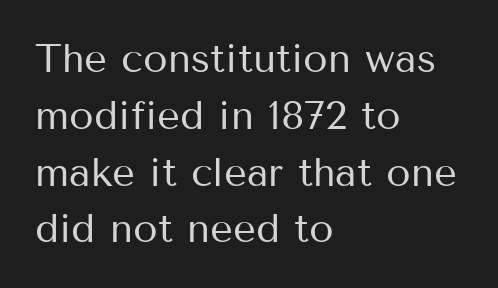
Q: Is the text bold? A: No.
Q: Is the text italic (slanted)? A: No, it is upright.
Q: Is the typeface a serif or a sans-serif typeface? A: Sans-serif.
Q: Is the text underlined? A: No.
Q: How is the paragraph aligned? A: Left-aligned.
Q: Is the spacing between letters normal or unusually wide? A: Normal.
Q: Is the spacing between lines tight, normal or loose? A: Normal.
Q: Width (condensed, normal, or wide)? A: Normal.
Q: Stroke contrast? A: Medium.
Q: x-height? A: Medium.
Q: Monospaced? A: No.
